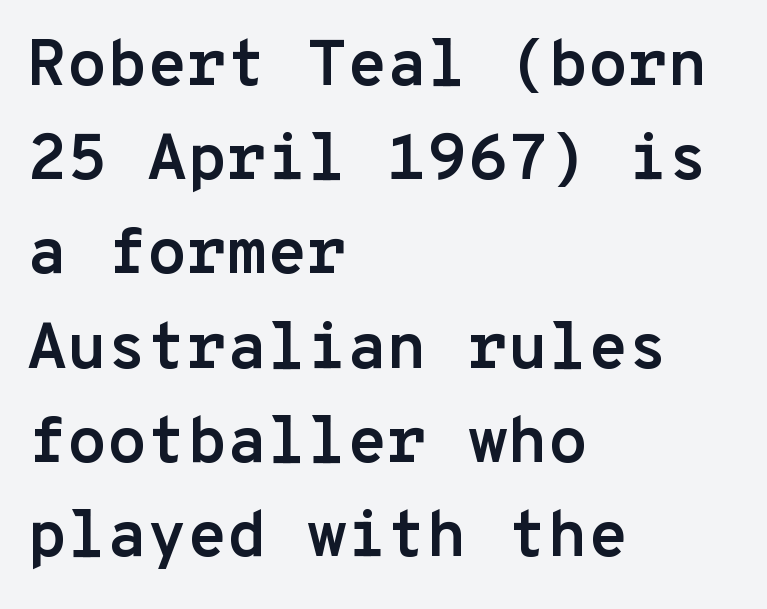
This sample is left-justified, so line endings fall wherever the words run out. The leading is moderate, giving the passage an even texture. I'd describe the lettering as bold — thick and assertive. Beneath every word, the page is bare. Ordinary non-slanted type is in use. Compared with typical body copy, the letter spacing here is the same.
